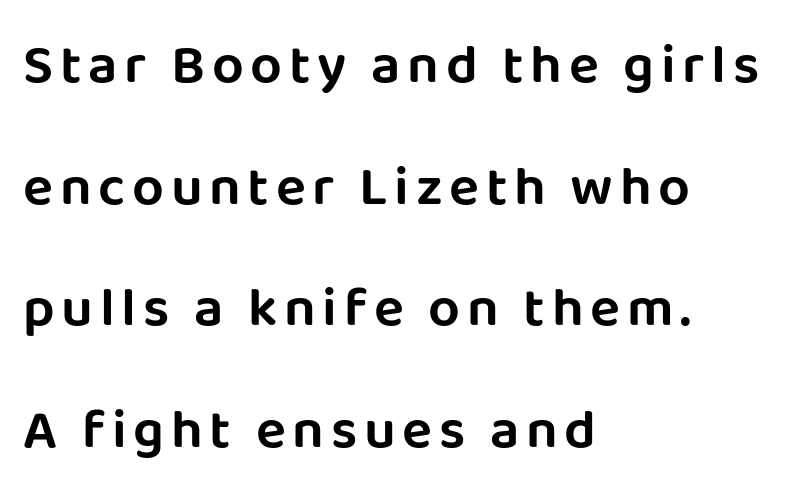
Q: Is the text italic (slanted)? A: No, it is upright.
Q: Is the typeface a serif or a sans-serif typeface? A: Sans-serif.
Q: Is the text underlined? A: No.
Q: How is the paragraph aligned? A: Left-aligned.
Q: Is the spacing between lines tight, normal or loose? A: Loose.
Q: Width (condensed, normal, or wide)? A: Normal.
Q: Stroke contrast? A: Low.
Q: x-height? A: Large.
Q: Monospaced? A: No.
